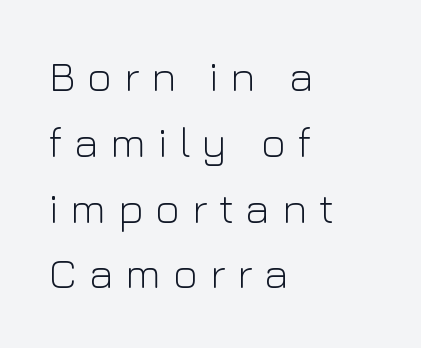
Q: Is the text bold? A: No.
Q: Is the text italic (slanted)? A: No, it is upright.
Q: Is the typeface a serif or a sans-serif typeface? A: Sans-serif.
Q: Is the text underlined? A: No.
Q: How is the paragraph aligned? A: Left-aligned.
Q: Is the spacing between letters normal or unusually wide? A: Unusually wide.
Q: Is the spacing between lines tight, normal or loose? A: Normal.
Q: Width (condensed, normal, or wide)? A: Normal.
Q: Stroke contrast? A: Low.
Q: x-height? A: Medium.
Q: Monospaced? A: No.
